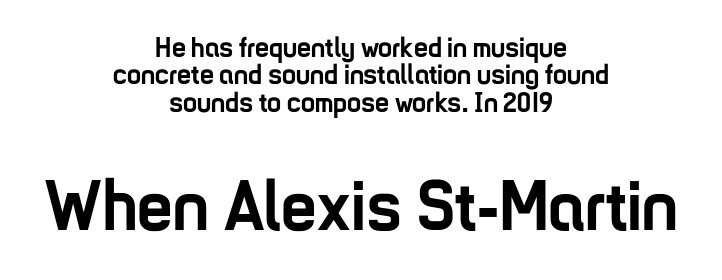
When letters stand straight like this, we call the style roman or upright. The lower block of text is set noticeably larger than the block above it. Tightly led — the rows are bunched. Strokes here are thick enough to call this a true bold.
